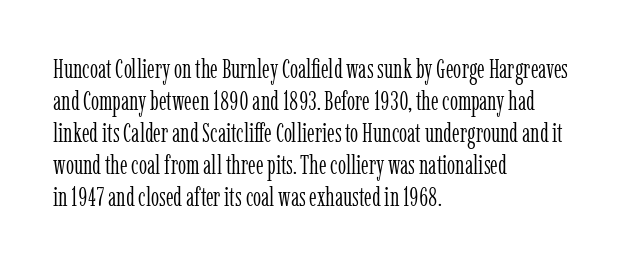
{"italic": "no", "bold": "no", "underline": "no", "align": "left", "line_spacing_ratio": 1.23, "letter_spacing": "normal", "letter_spacing_em": 0.0, "glyph_px": 26}
